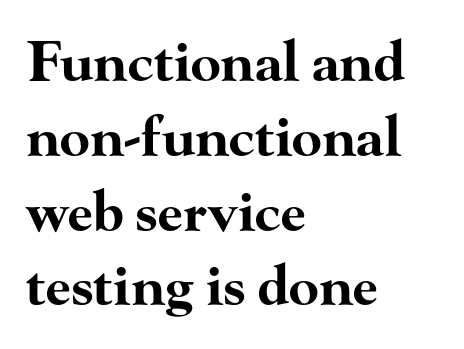
{"serif": "yes", "italic": "no", "bold": "yes", "weight": "bold", "width": "wide", "stroke_contrast": "high", "x_height": "small", "monospaced": "no", "underline": "no", "align": "left", "line_spacing": "normal", "line_spacing_ratio": 1.36, "letter_spacing": "normal", "letter_spacing_em": 0.0, "glyph_px": 55}
